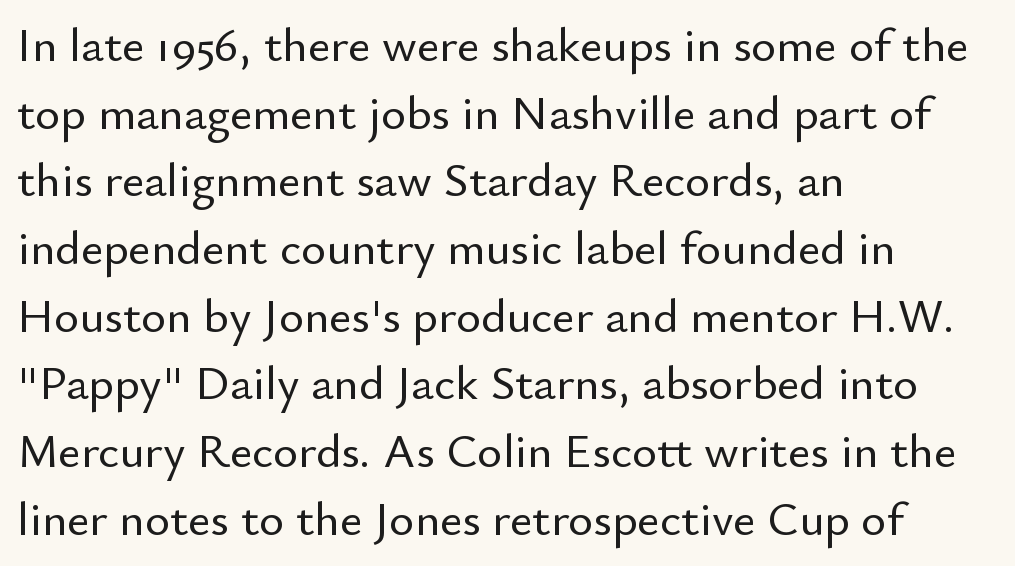
The image shows 48 px sans-serif type, upright; set left-aligned, normal line spacing (1.41x), normal letter spacing, not underlined; low stroke contrast and a small x-height.
